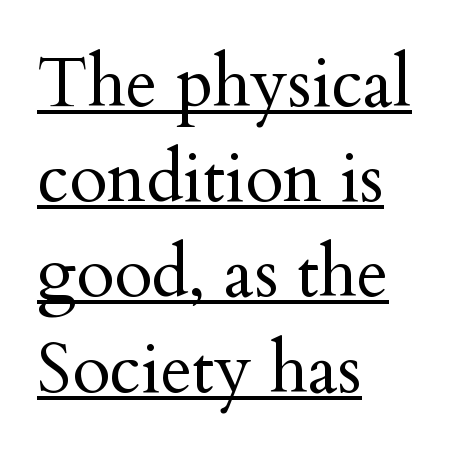
Q: Is the text bold? A: No.
Q: Is the text italic (slanted)? A: No, it is upright.
Q: Is the typeface a serif or a sans-serif typeface? A: Serif.
Q: Is the text underlined? A: Yes.
Q: How is the paragraph aligned? A: Left-aligned.
Q: Is the spacing between letters normal or unusually wide? A: Normal.
Q: Is the spacing between lines tight, normal or loose? A: Normal.
Q: Width (condensed, normal, or wide)? A: Normal.
Q: Stroke contrast? A: Medium.
Q: x-height? A: Small.
Q: Monospaced? A: No.
